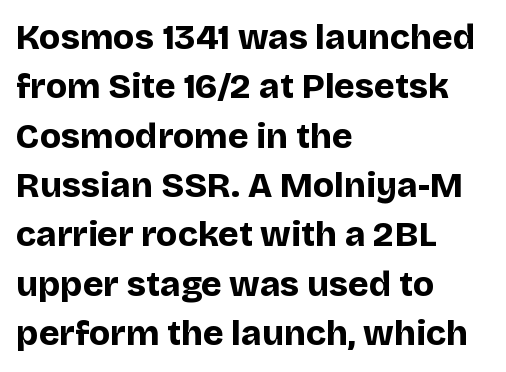
{"serif": "no", "italic": "no", "bold": "yes", "weight": "bold", "width": "normal", "stroke_contrast": "low", "x_height": "large", "monospaced": "no", "underline": "no", "align": "left", "line_spacing": "normal", "line_spacing_ratio": 1.41, "letter_spacing": "normal", "letter_spacing_em": 0.0, "glyph_px": 35}
